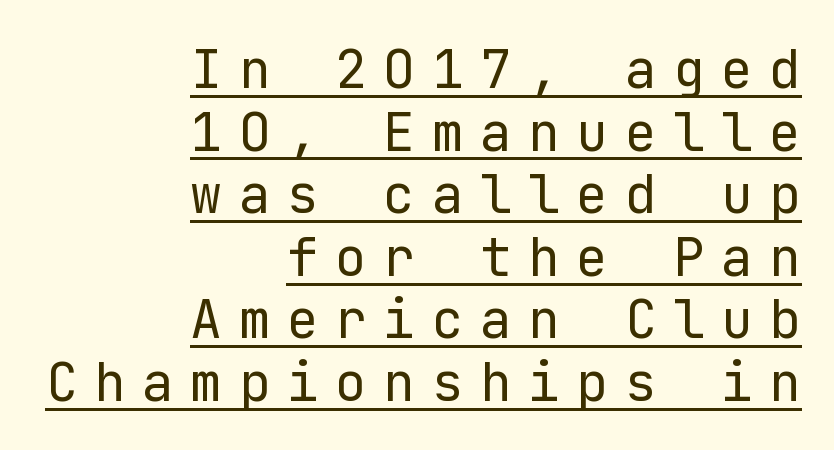
{"serif": "no", "italic": "no", "bold": "no", "weight": "regular", "width": "normal", "stroke_contrast": "low", "x_height": "medium", "underline": "yes", "align": "right", "line_spacing_ratio": 1.18, "letter_spacing": "wide", "letter_spacing_em": 0.31, "glyph_px": 53}
